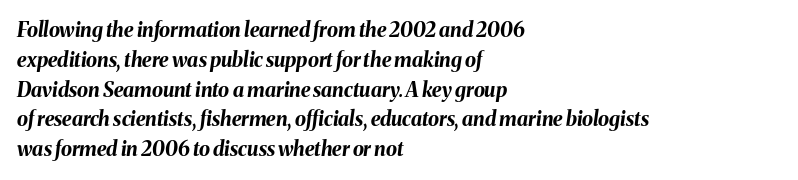
Rows of type keep a routine distance in the vertical direction. Characters are canted at an angle relative to the baseline's perpendicular. The typesetter chose a ragged-right arrangement here. In terms of letterspacing, this is plain default setting.
